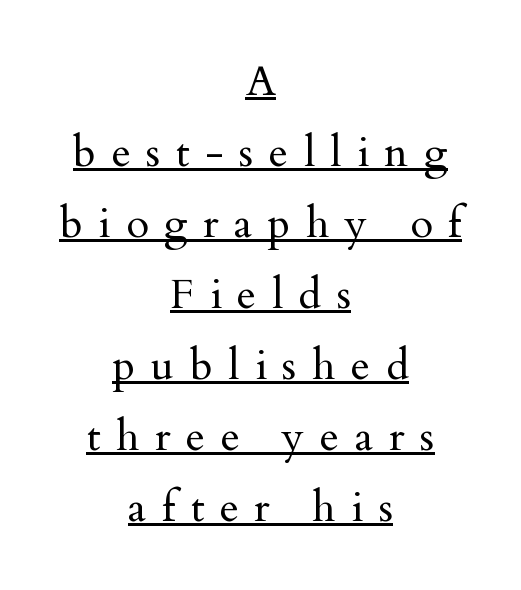
{"serif": "yes", "italic": "no", "bold": "no", "weight": "regular", "width": "normal", "stroke_contrast": "medium", "x_height": "small", "monospaced": "no", "underline": "yes", "align": "center", "line_spacing": "normal", "line_spacing_ratio": 1.69, "letter_spacing": "wide", "letter_spacing_em": 0.37, "glyph_px": 42}
